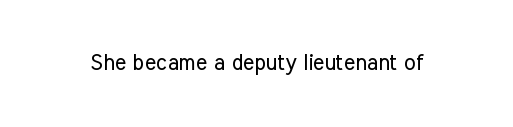
The image shows 22 px text type, upright; set normal letter spacing, not underlined.
